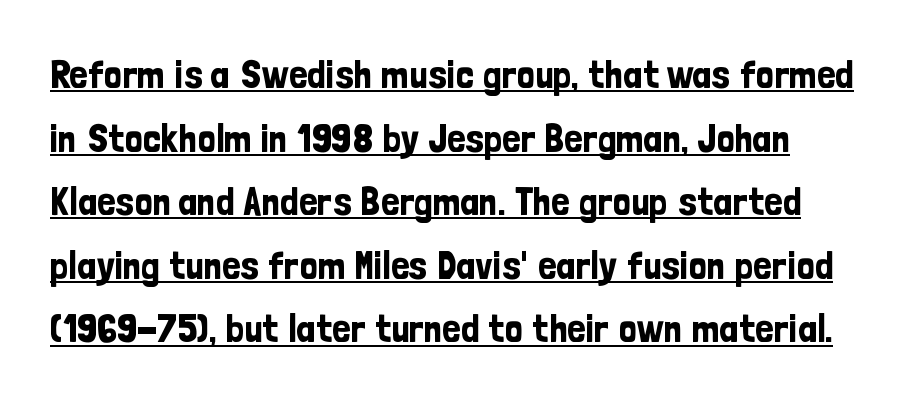
The image shows 40 px condensed sans-serif type, upright; set left-aligned, normal line spacing (1.59x), normal letter spacing, underlined; low stroke contrast and a medium x-height.
